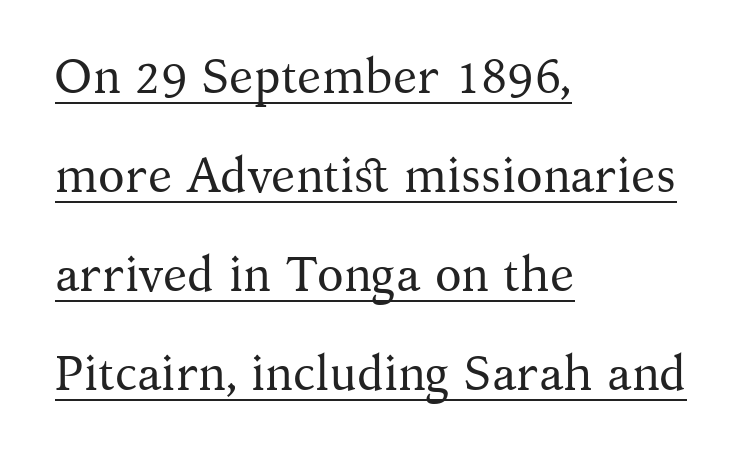
The image shows 49 px regular-weight serif type, upright; set left-aligned, loose line spacing (2.02x), normal letter spacing, underlined; medium stroke contrast and a medium x-height.
